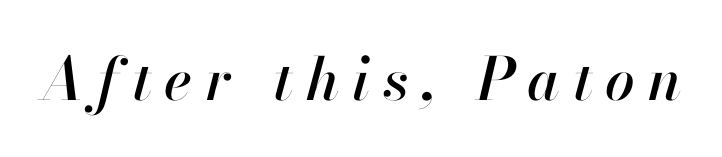
Each row of text sits above clean, open space. Looking at the ascenders, they clearly lean. A typesetter would call this proportional, since set widths differ per character. Tracking here is generous; glyphs stand well apart from one another.
